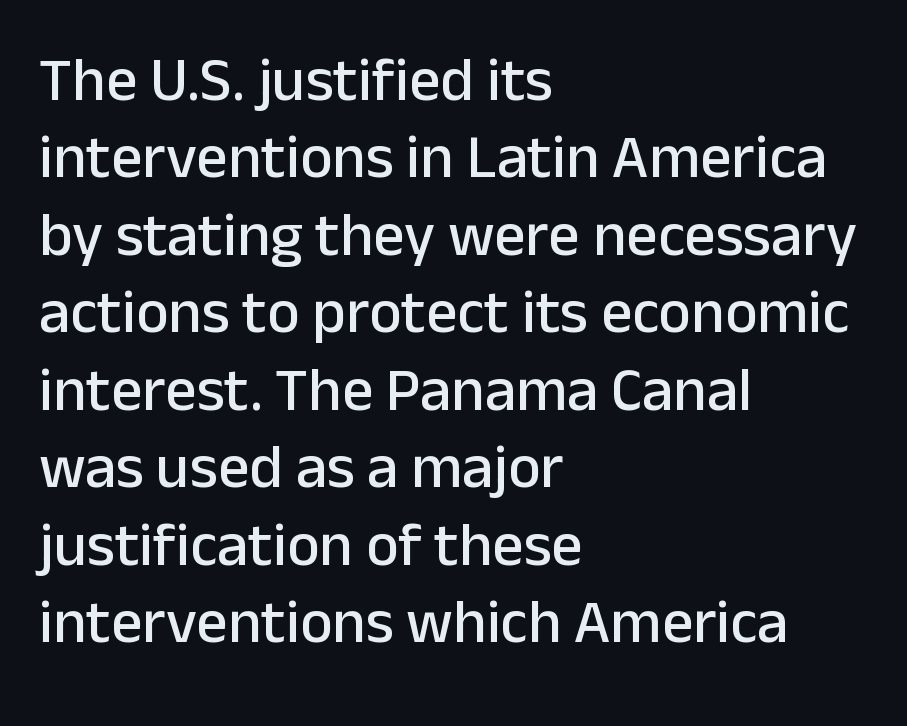
The specimen reads as upright at a glance. Letter spacing: default. What kind of face is this? One without serifs — a sans. Any mark beneath the type? The region is blank.
